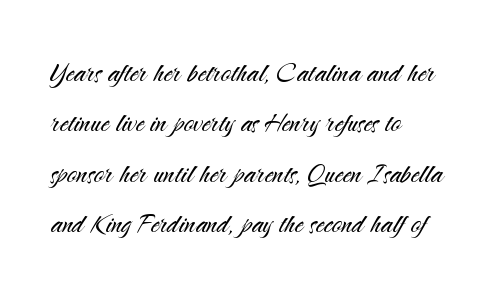
The image shows 34 px light sans-serif type; set left-aligned, normal line spacing (1.48x), normal letter spacing, not underlined; medium stroke contrast and a small x-height.
